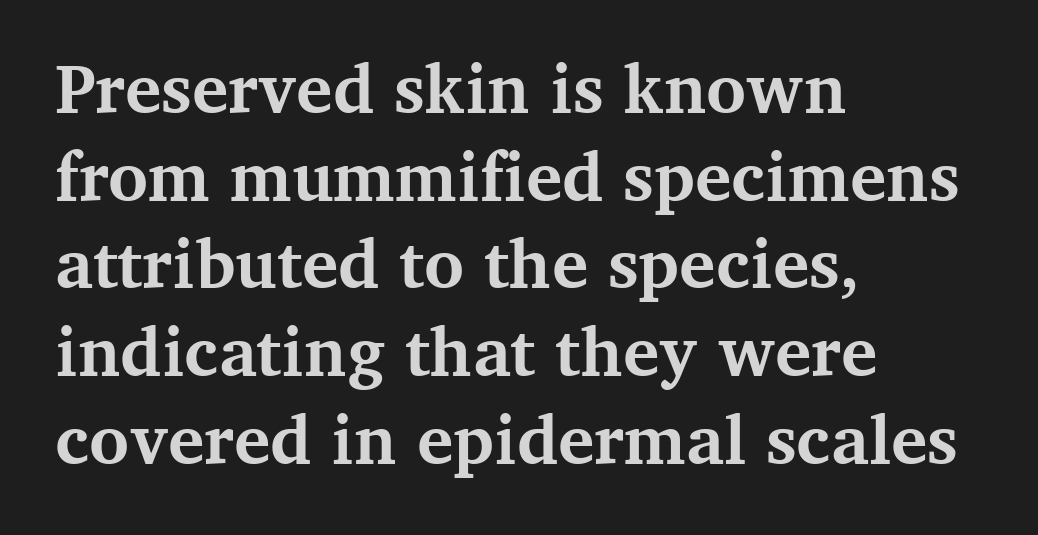
Q: Is the text bold? A: Yes.
Q: Is the text italic (slanted)? A: No, it is upright.
Q: Is the typeface a serif or a sans-serif typeface? A: Serif.
Q: Is the text underlined? A: No.
Q: How is the paragraph aligned? A: Left-aligned.
Q: Is the spacing between letters normal or unusually wide? A: Normal.
Q: Is the spacing between lines tight, normal or loose? A: Normal.
Q: Width (condensed, normal, or wide)? A: Normal.
Q: Stroke contrast? A: Medium.
Q: x-height? A: Medium.
Q: Monospaced? A: No.
